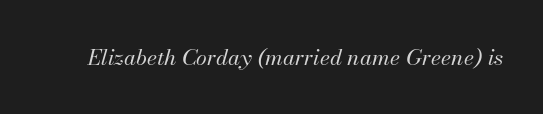
Is the stroke heavy? The answer is a plain regular-or-lighter. Yep, that's italic — everything's leaning. Caption: standard tracking, unaltered. The string is rendered with underlining switched off.
